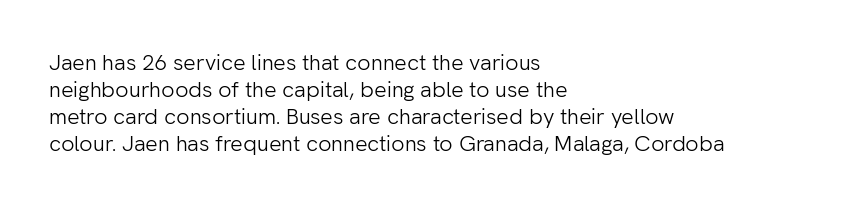
Beneath every word, the page is bare. The lettering holds an erect, upright posture throughout. Caption: face not bold, strokes unweighted. The gaps between neighbouring characters are ordinary and unremarkable.
